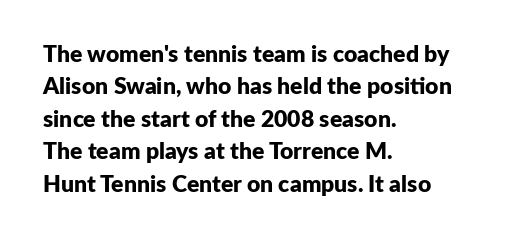
The space directly below the letters is spotless. A dark, heavy texture on the line: the type is bold. Every row of glyphs begins at an identical x-position on the left. Posture: vertical.
